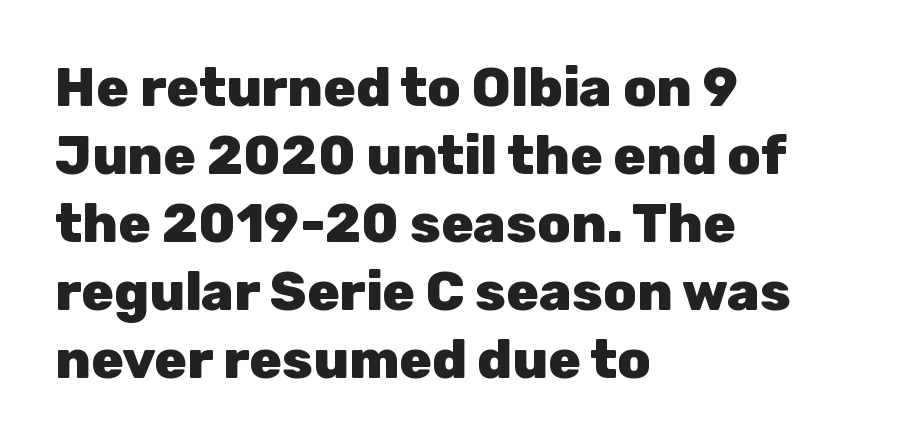
One glance says typical: line gaps are just what's usual. The tracking reads as untouched default to a designer's eye. The rag falls on the right side of this text block. Think of a printed novel: that variable character pitch is what you see here.
